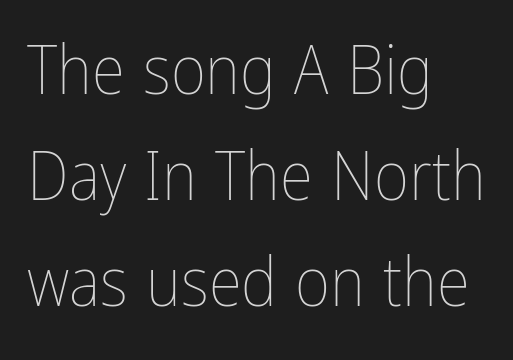
Q: Is the text bold? A: No.
Q: Is the text italic (slanted)? A: No, it is upright.
Q: Is the text underlined? A: No.
Q: How is the paragraph aligned? A: Left-aligned.
Q: Is the spacing between letters normal or unusually wide? A: Normal.
Q: Is the spacing between lines tight, normal or loose? A: Normal.
Q: Width (condensed, normal, or wide)? A: Condensed.
Q: Stroke contrast? A: Low.
Q: x-height? A: Medium.
Q: Monospaced? A: No.
